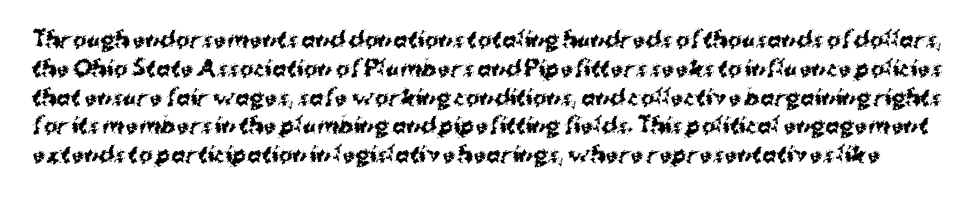
{"bold": "yes", "underline": "no", "line_spacing": "normal", "line_spacing_ratio": 1.37, "letter_spacing": "normal", "letter_spacing_em": 0.0, "glyph_px": 21}
